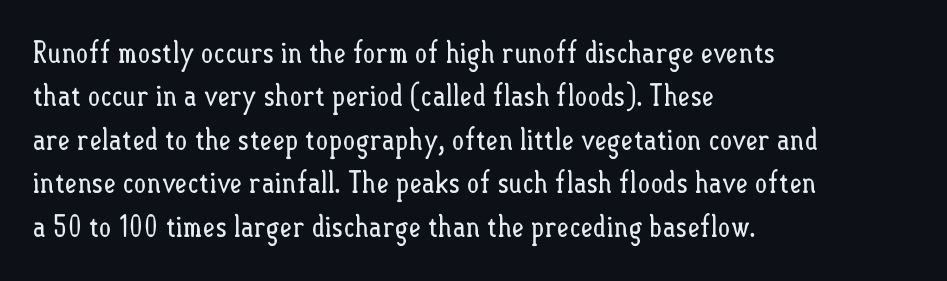
{"italic": "no", "bold": "no", "weight": "regular", "width": "condensed", "stroke_contrast": "low", "x_height": "small", "monospaced": "no", "underline": "no", "align": "left", "line_spacing": "normal", "line_spacing_ratio": 1.45, "letter_spacing": "normal", "letter_spacing_em": 0.0, "glyph_px": 30}
